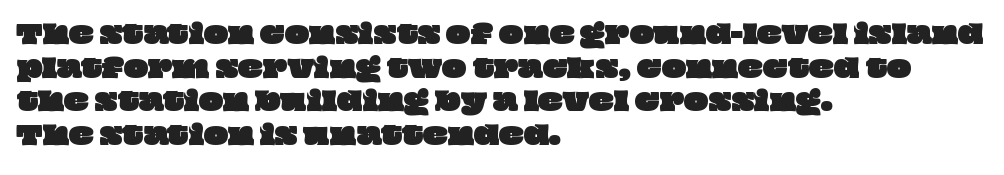
Q: Is the text underlined? A: No.
Q: How is the paragraph aligned? A: Left-aligned.
Q: Is the spacing between letters normal or unusually wide? A: Normal.
Q: Is the spacing between lines tight, normal or loose? A: Normal.
